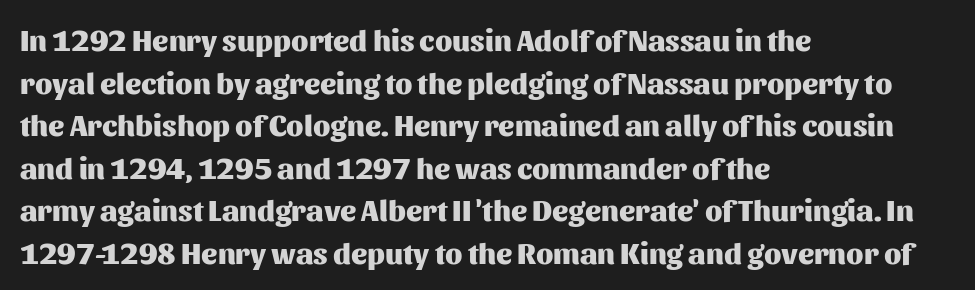
In terms of posture, this sample is upright. The passage shown is emphatically bold. Each letter's strokes conclude bluntly, with no projecting serifs. Line spacing here is normal. Caption: multi-line text, flush left, ragged right. Tracking value appears to be zero — textbook default spacing.
